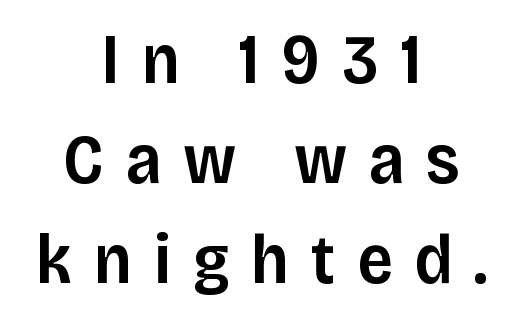
{"serif": "no", "italic": "no", "bold": "semi", "weight": "semibold", "width": "normal", "stroke_contrast": "low", "x_height": "large", "monospaced": "no", "underline": "no", "align": "center", "line_spacing": "normal", "line_spacing_ratio": 1.41, "letter_spacing": "wide", "letter_spacing_em": 0.3, "glyph_px": 71}
